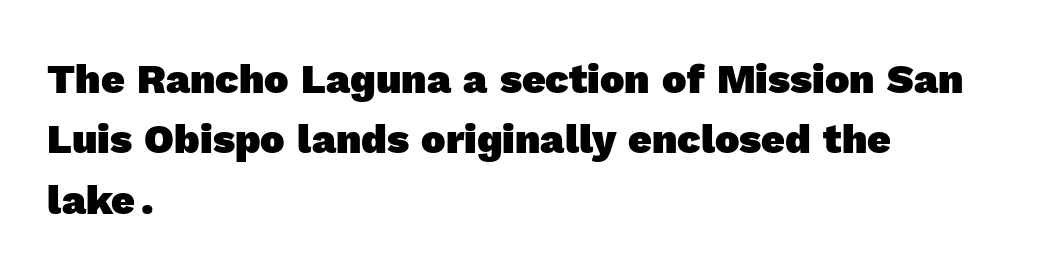
Q: Is the text bold? A: Yes.
Q: Is the typeface a serif or a sans-serif typeface? A: Sans-serif.
Q: Is the text underlined? A: No.
Q: How is the paragraph aligned? A: Left-aligned.
Q: Is the spacing between letters normal or unusually wide? A: Normal.
Q: Is the spacing between lines tight, normal or loose? A: Normal.
Q: Width (condensed, normal, or wide)? A: Normal.
Q: x-height? A: Medium.
Q: Monospaced? A: No.
